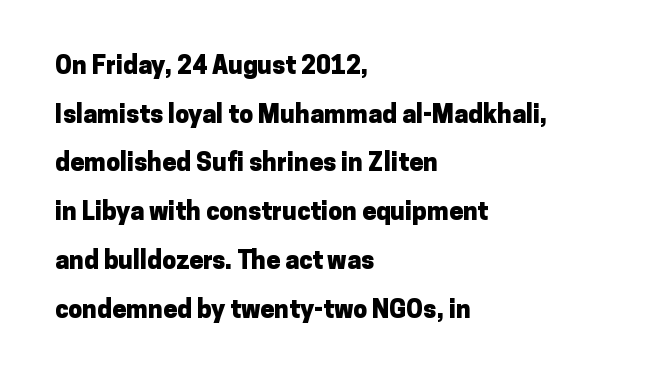
Caption: multi-line text, flush left, ragged right. Anything drawn beneath the words? Only blank space. The type sits square on the baseline with zero lean. The space between consecutive lines is lavish. Heavy, bold letterforms. Nobody touched the tracking dial on this one.
